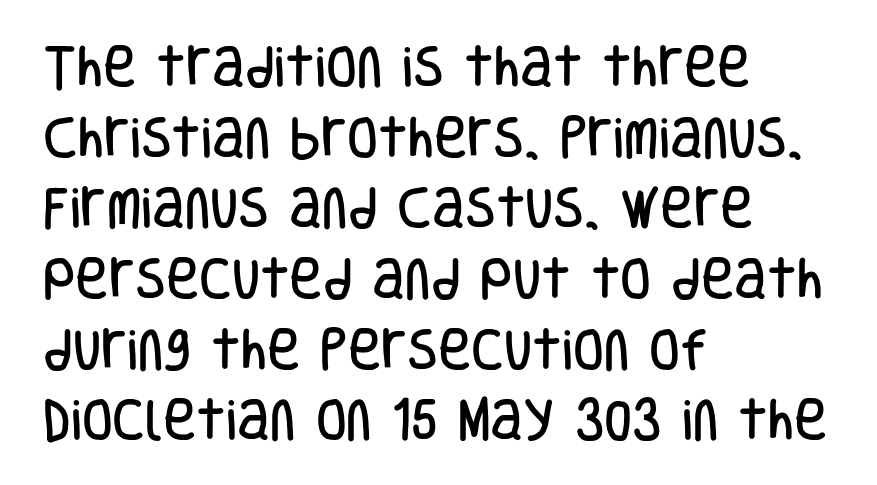
{"serif": "no", "italic": "no", "width": "condensed", "stroke_contrast": "low", "x_height": "large", "monospaced": "no", "underline": "no", "align": "left", "line_spacing": "normal", "line_spacing_ratio": 1.57, "letter_spacing": "normal", "letter_spacing_em": 0.0, "glyph_px": 45}
